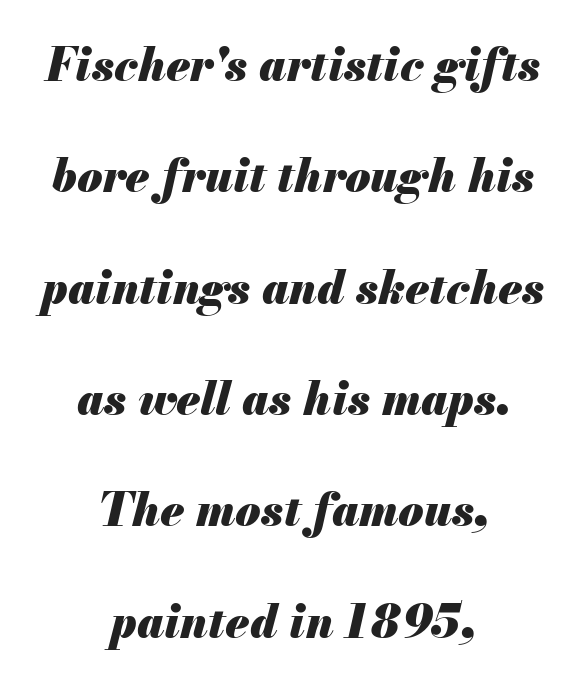
{"italic": "yes", "lean": "right", "slant_degrees": 13, "bold": "yes", "weight": "heavy", "width": "normal", "stroke_contrast": "medium", "x_height": "small", "monospaced": "no", "underline": "no", "align": "center", "line_spacing": "loose", "line_spacing_ratio": 2.42, "letter_spacing": "normal", "letter_spacing_em": 0.0, "glyph_px": 46}
